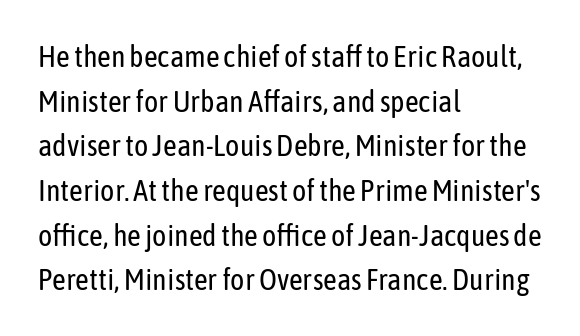
Q: Is the text bold? A: No.
Q: Is the text italic (slanted)? A: No, it is upright.
Q: Is the typeface a serif or a sans-serif typeface? A: Sans-serif.
Q: Is the text underlined? A: No.
Q: How is the paragraph aligned? A: Left-aligned.
Q: Is the spacing between letters normal or unusually wide? A: Normal.
Q: Is the spacing between lines tight, normal or loose? A: Normal.
Q: Width (condensed, normal, or wide)? A: Condensed.
Q: Stroke contrast? A: Low.
Q: x-height? A: Medium.
Q: Monospaced? A: No.
